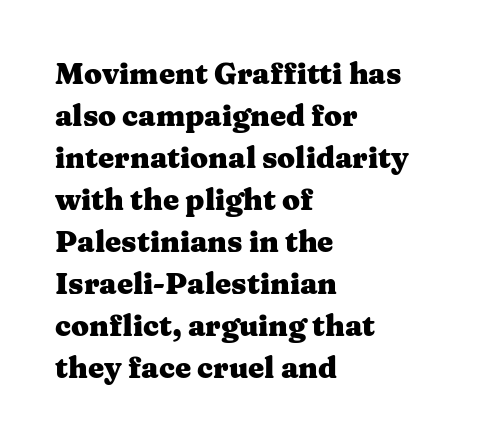
Characters follow at the spacing the type designer built in. This sample has the flowing, uneven cadence of proportional lettering. The string is rendered with underlining switched off. The strokes are fattened all the way to bold. Notice how descenders clear the ascenders below comfortably — that's standard leading. In terms of letterform style, serifs are clearly present.
